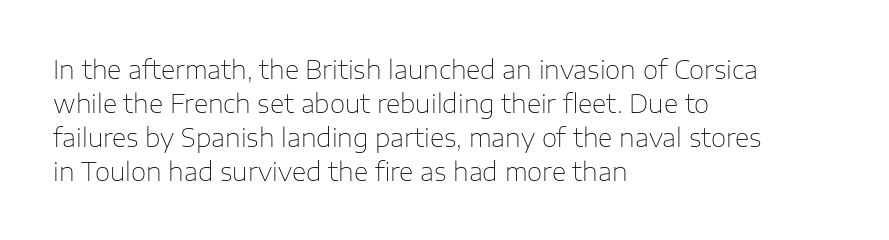
{"italic": "no", "bold": "no", "underline": "no", "align": "left", "line_spacing": "normal", "line_spacing_ratio": 1.36, "letter_spacing": "normal", "letter_spacing_em": 0.0, "glyph_px": 25}
